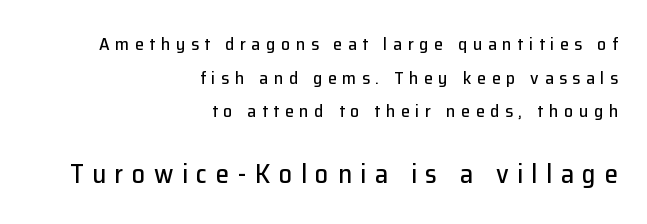
The image shows 27 px text type, upright; set right-aligned, line spacing 1.87x, unusually wide letter spacing (+0.31 em), not underlined; the second (bottom) block is 1.5x larger.
